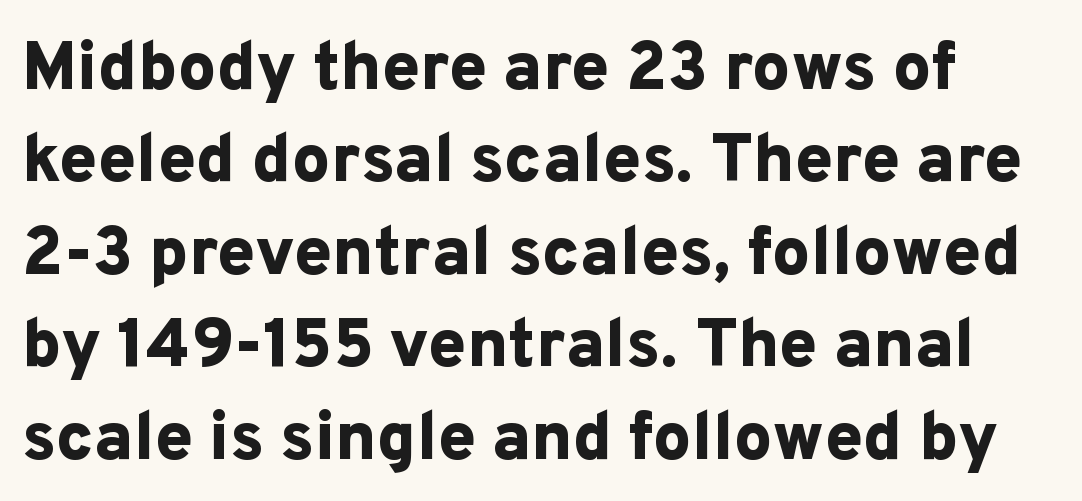
The image shows 68 px bold sans-serif type, upright; set normal line spacing (1.36x), normal letter spacing, not underlined; low stroke contrast and a medium x-height.
